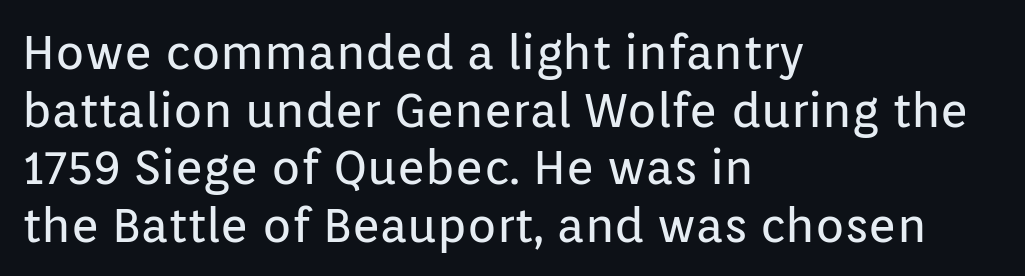
The image shows 48 px regular-weight sans-serif type, upright; set left-aligned, line spacing 1.2x, normal letter spacing, not underlined; low stroke contrast and a medium x-height.
